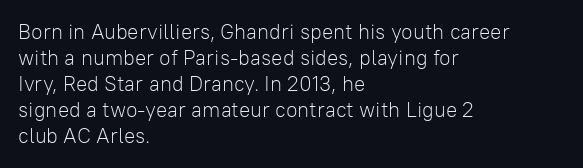
{"italic": "no", "bold": "no", "underline": "no", "align": "left", "line_spacing_ratio": 1.24, "letter_spacing": "normal", "letter_spacing_em": 0.0, "glyph_px": 21}
